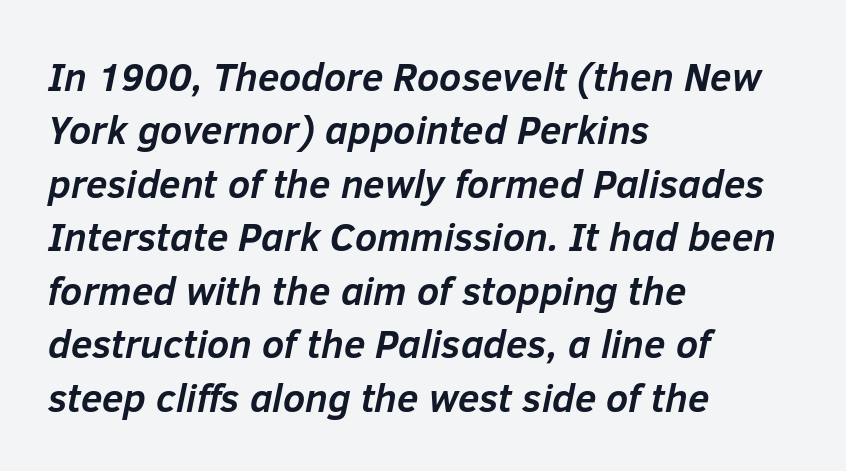
The glyphs look as if they've been sheared to an angle. Characters follow at the spacing the type designer built in. The leading is moderate, giving the passage an even texture. The glyphs have the mass of a bold cut.
